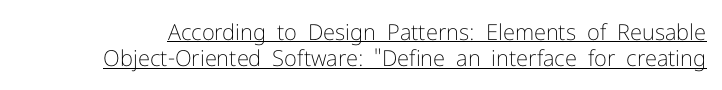
Q: Is the text bold? A: No.
Q: Is the text italic (slanted)? A: No, it is upright.
Q: Is the text underlined? A: Yes.
Q: Is the spacing between letters normal or unusually wide? A: Normal.
